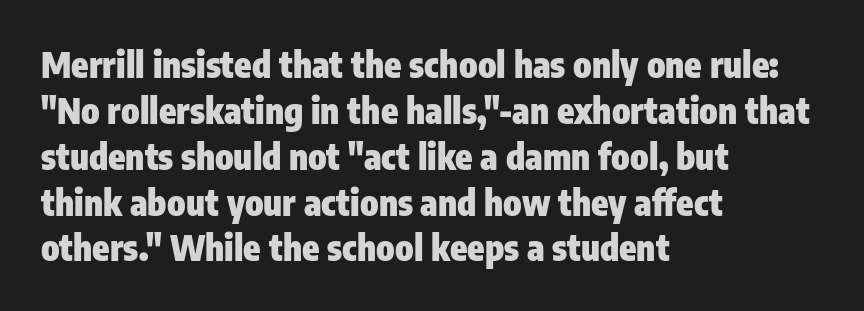
Q: Is the text bold? A: Yes.
Q: Is the text italic (slanted)? A: No, it is upright.
Q: Is the typeface a serif or a sans-serif typeface? A: Sans-serif.
Q: Is the text underlined? A: No.
Q: How is the paragraph aligned? A: Left-aligned.
Q: Is the spacing between letters normal or unusually wide? A: Normal.
Q: Is the spacing between lines tight, normal or loose? A: Normal.
Q: Width (condensed, normal, or wide)? A: Condensed.
Q: Stroke contrast? A: Low.
Q: x-height? A: Medium.
Q: Monospaced? A: No.
